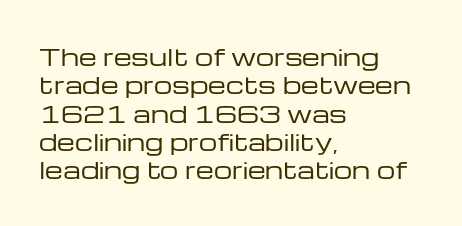
Nobody touched the tracking dial on this one. Visually the block forms a straight wall on the left and a jagged coastline on the right. Posture: upright roman. Beneath every word, the page is bare.
